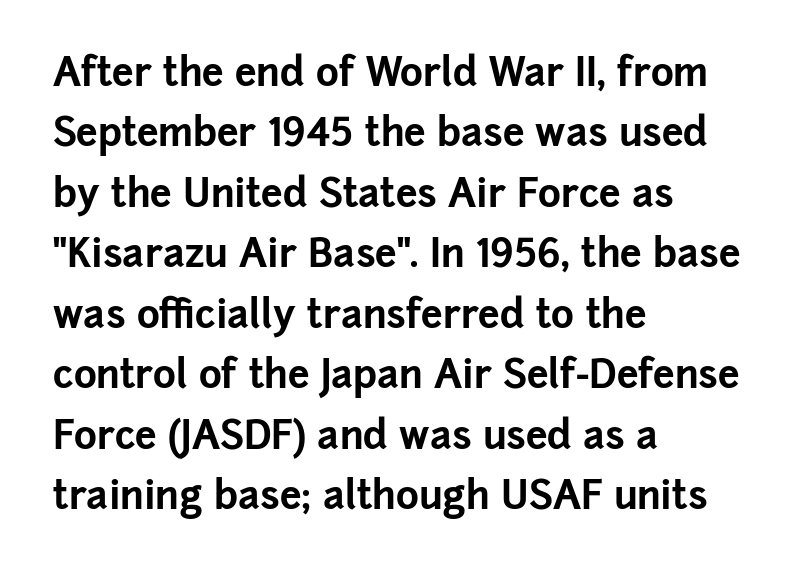
Weight check: bold — yes, fully. The passage shown is not underscored anywhere. Leading: standard. The typesetter chose a ragged-right arrangement here.
